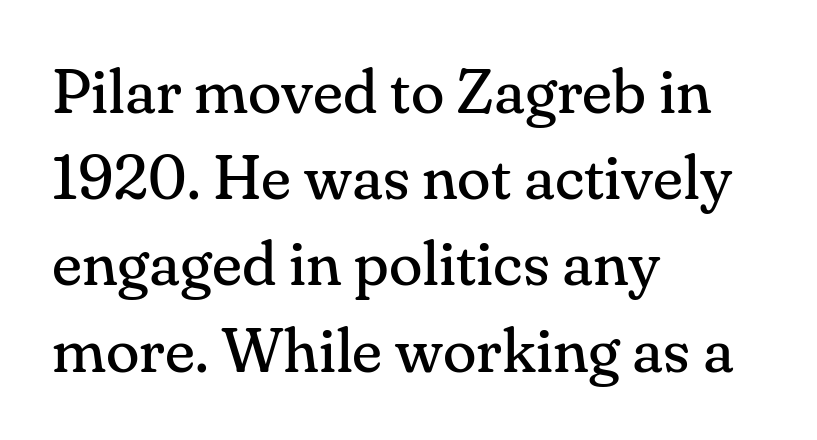
Q: Is the text bold? A: No.
Q: Is the text italic (slanted)? A: No, it is upright.
Q: Is the typeface a serif or a sans-serif typeface? A: Serif.
Q: Is the text underlined? A: No.
Q: How is the paragraph aligned? A: Left-aligned.
Q: Is the spacing between letters normal or unusually wide? A: Normal.
Q: Is the spacing between lines tight, normal or loose? A: Normal.
Q: Width (condensed, normal, or wide)? A: Normal.
Q: Stroke contrast? A: Medium.
Q: x-height? A: Small.
Q: Monospaced? A: No.
